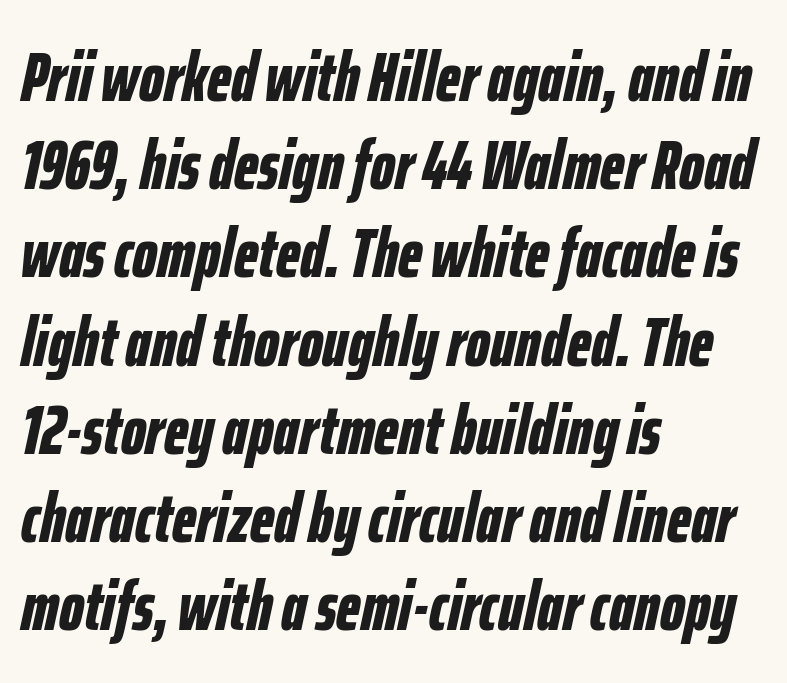
Type without underlining. Notice how descenders clear the ascenders below comfortably — that's standard leading. This rendering leaves character spacing at its baseline value. The passage shown is emphatically bold.
